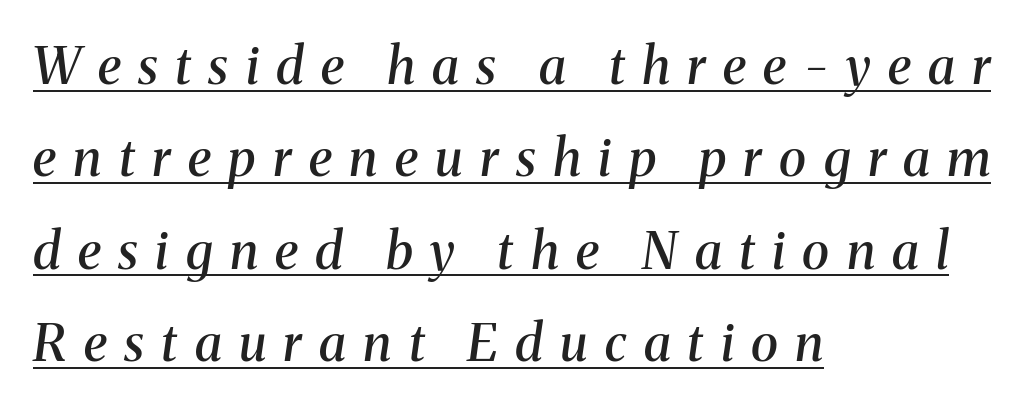
The image shows 51 px semibold serif type, italic (leaning right); set left-aligned, line spacing 1.81x, unusually wide letter spacing (+0.34 em), underlined; medium stroke contrast and a medium x-height.
